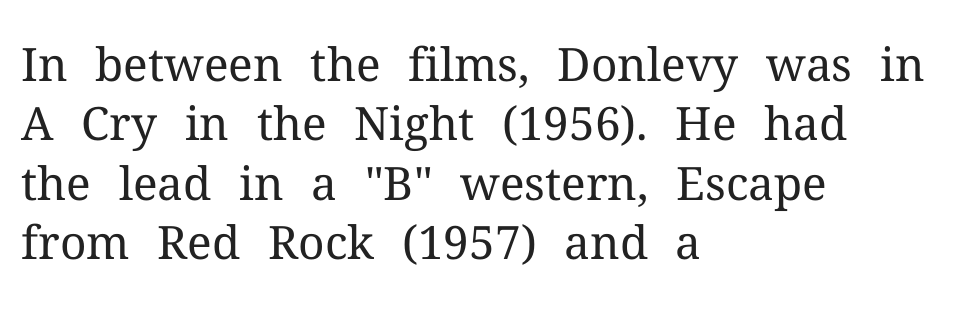
Is the block centered? No — it sits flush against the left margin. Rendered with straight, roman letterforms. You could not count columns in this text — the font is proportionally spaced. Each word holds together tightly as a unit, with standard inter-letter gaps. The type family on display is of the serif kind.
